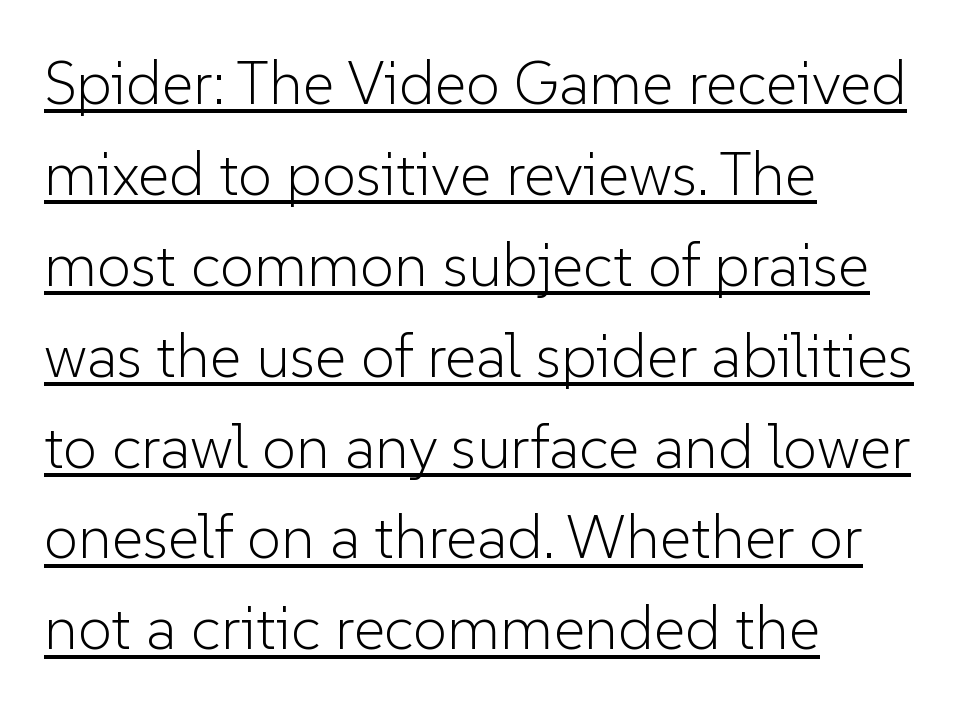
The rendering keeps characters at their native spacing. Vertical spacing — default. Every row of glyphs begins at an identical x-position on the left. Posture: vertical. What kind of face is this? One without serifs — a sans.
